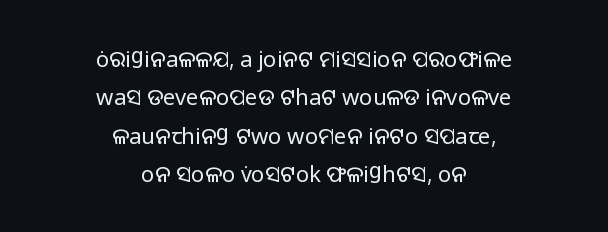
{"italic": "no", "bold": "no", "underline": "no", "align": "center", "line_spacing_ratio": 1.74, "letter_spacing": "normal", "letter_spacing_em": 0.0, "glyph_px": 22}
